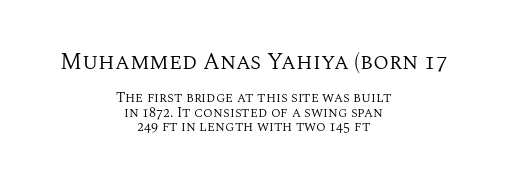
Q: Is the text bold? A: No.
Q: Is the text italic (slanted)? A: No, it is upright.
Q: Is the text underlined? A: No.
Q: How is the paragraph aligned? A: Centered.
Q: Is the spacing between letters normal or unusually wide? A: Normal.
Q: Is the spacing between lines tight, normal or loose? A: Tight.
Q: Which block of text is set in a larger size, the first (top) or the second (bottom)? A: The first (top) one.
